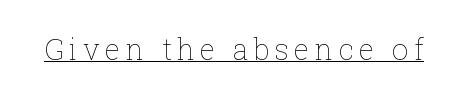
Each letter keeps its own natural width here, so spacing adapts to shape. The strokes are not fattened; the text isn't bold. Looks like someone drew a line under every word here. Upright lettering throughout.
